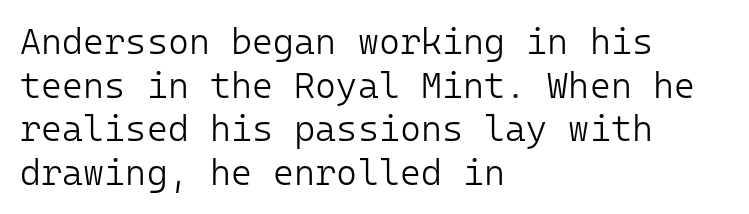
Compared with typical body copy, the letter spacing here is the same. On a weight scale, this lands at 450 or below. The glyphs are unaccompanied by any horizontal stroke below them. Is this a fixed-width face? Yes — each glyph sits in an identical cell. Nope, no serifs anywhere on these letters.
